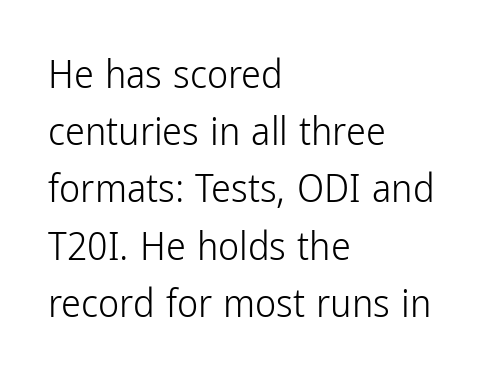
A typesetter would call this proportional, since set widths differ per character. The vertical gap from one line to the next is medium. The rendering anchors every line to the left-hand side. Spacing between characters is what you'd get straight out of the box.
